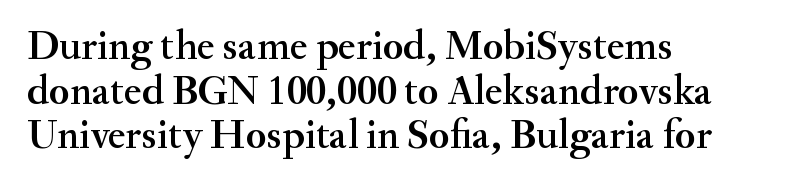
Q: Is the text italic (slanted)? A: No, it is upright.
Q: Is the typeface a serif or a sans-serif typeface? A: Serif.
Q: Is the text underlined? A: No.
Q: How is the paragraph aligned? A: Left-aligned.
Q: Is the spacing between letters normal or unusually wide? A: Normal.
Q: Is the spacing between lines tight, normal or loose? A: Tight.
Q: Width (condensed, normal, or wide)? A: Normal.
Q: Stroke contrast? A: Medium.
Q: x-height? A: Small.
Q: Monospaced? A: No.
